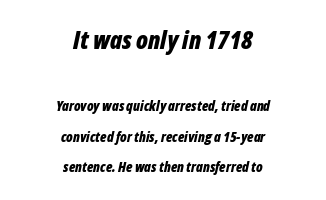
The specimen reads as italic at a glance. Observe the ordinary spacing: letters are neighbours, not strangers. If you squint, the top block still reads clearly — it's the larger of the two. Which margin do the lines hug? Neither — every line sits in the middle. Descenders hang freely into open space.
